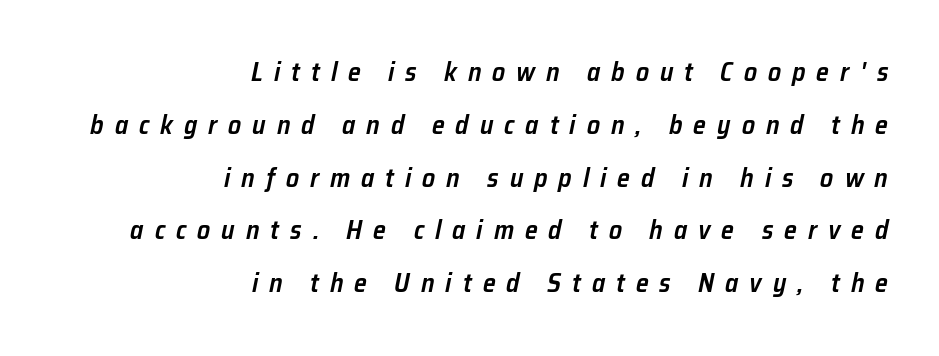
The image shows 26 px text type, italic (leaning right); set right-aligned, loose line spacing (2.03x), unusually wide letter spacing (+0.42 em), not underlined.
